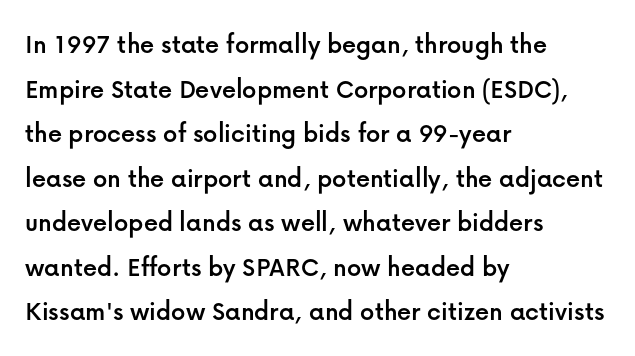
The image shows 28 px sans-serif type, upright; set left-aligned, normal line spacing (1.59x), normal letter spacing, not underlined; low stroke contrast and a medium x-height.
